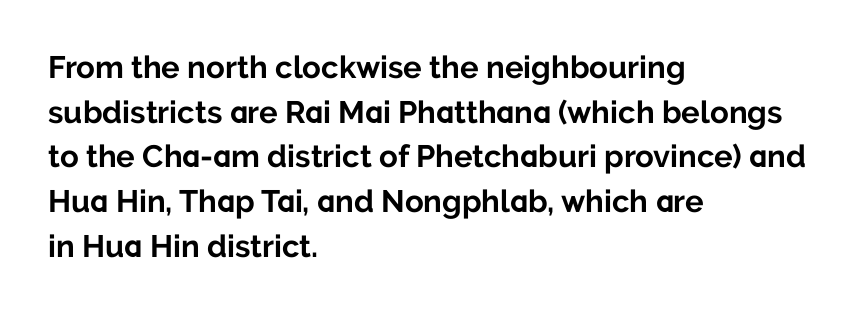
The image shows 31 px bold sans-serif type, upright; set left-aligned, normal line spacing (1.44x), normal letter spacing, not underlined; low stroke contrast and a medium x-height.
